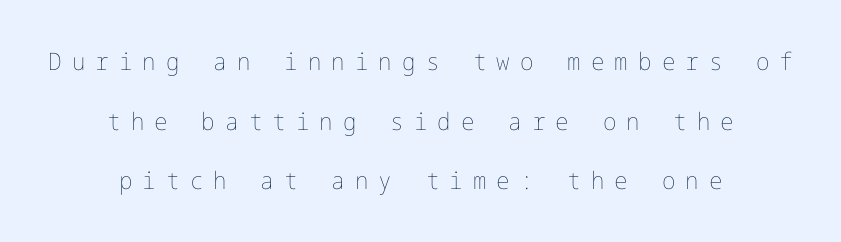
Does the leading feel generous? Absolutely, it's lavish. Substantial extra tracking has been applied to these lines. Is there any slant? The stems are plumb. Compared with a typical body face, this is equally light or lighter still. The foot of each line stays bare and open.
